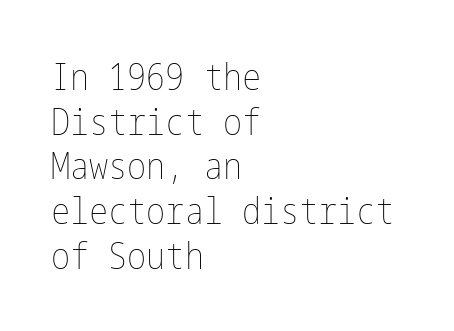
No italicization has been applied; the sample stays upright. Only glyphs here, with clear space below each row. Is the stroke heavy? The answer is a plain regular-or-lighter. Short and long lines alike share a common starting point at left. Is the letter spacing exaggerated? No — it looks like the ordinary default.
